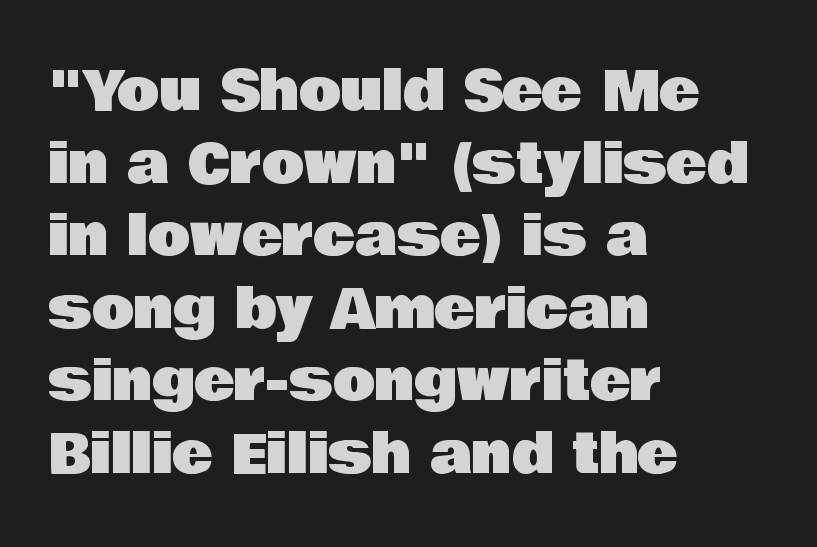
{"serif": "no", "italic": "no", "width": "normal", "stroke_contrast": "low", "x_height": "large", "monospaced": "no", "underline": "no", "align": "left", "line_spacing": "normal", "line_spacing_ratio": 1.32, "letter_spacing": "normal", "letter_spacing_em": 0.0, "glyph_px": 55}
